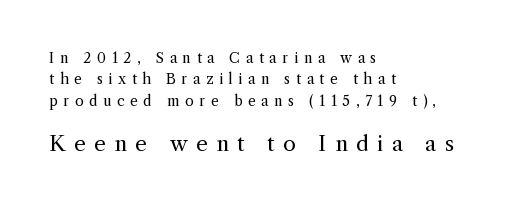
Q: Is the text bold? A: No.
Q: Is the text italic (slanted)? A: No, it is upright.
Q: Is the text underlined? A: No.
Q: How is the paragraph aligned? A: Left-aligned.
Q: Is the spacing between letters normal or unusually wide? A: Unusually wide.
Q: Is the spacing between lines tight, normal or loose? A: Normal.
Q: Which block of text is set in a larger size, the first (top) or the second (bottom)? A: The second (bottom) one.
